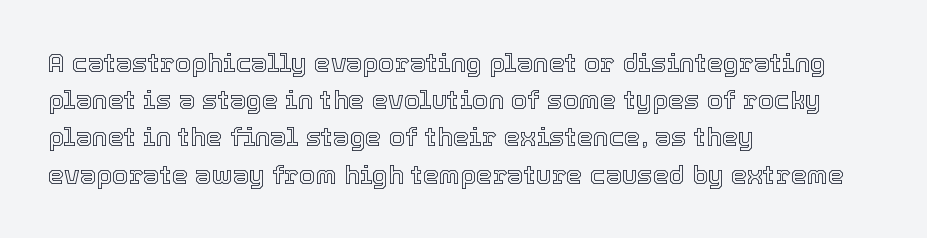
Q: Is the text italic (slanted)? A: No, it is upright.
Q: Is the text underlined? A: No.
Q: How is the paragraph aligned? A: Left-aligned.
Q: Is the spacing between letters normal or unusually wide? A: Normal.
Q: Is the spacing between lines tight, normal or loose? A: Normal.
